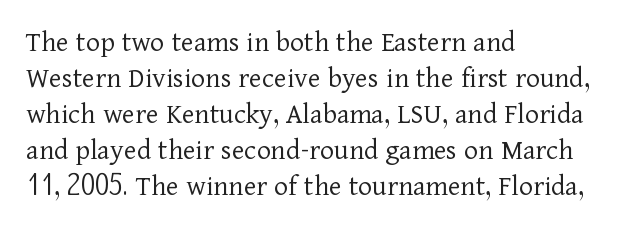
Q: Is the text bold? A: No.
Q: Is the text italic (slanted)? A: No, it is upright.
Q: Is the typeface a serif or a sans-serif typeface? A: Serif.
Q: Is the text underlined? A: No.
Q: How is the paragraph aligned? A: Left-aligned.
Q: Is the spacing between letters normal or unusually wide? A: Normal.
Q: Width (condensed, normal, or wide)? A: Normal.
Q: Stroke contrast? A: Low.
Q: x-height? A: Medium.
Q: Monospaced? A: No.
